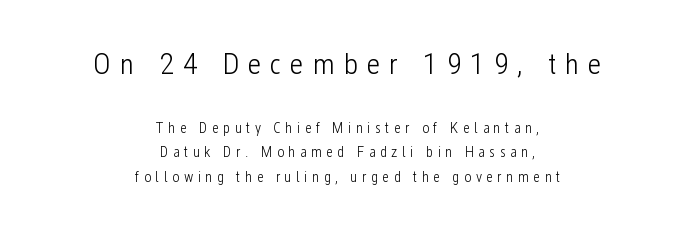
The image shows 30 px light, condensed sans-serif type, upright; set centered, normal line spacing (1.63x), unusually wide letter spacing (+0.3 em), not underlined; the first (top) block is 2.0x larger; low stroke contrast and a medium x-height.
